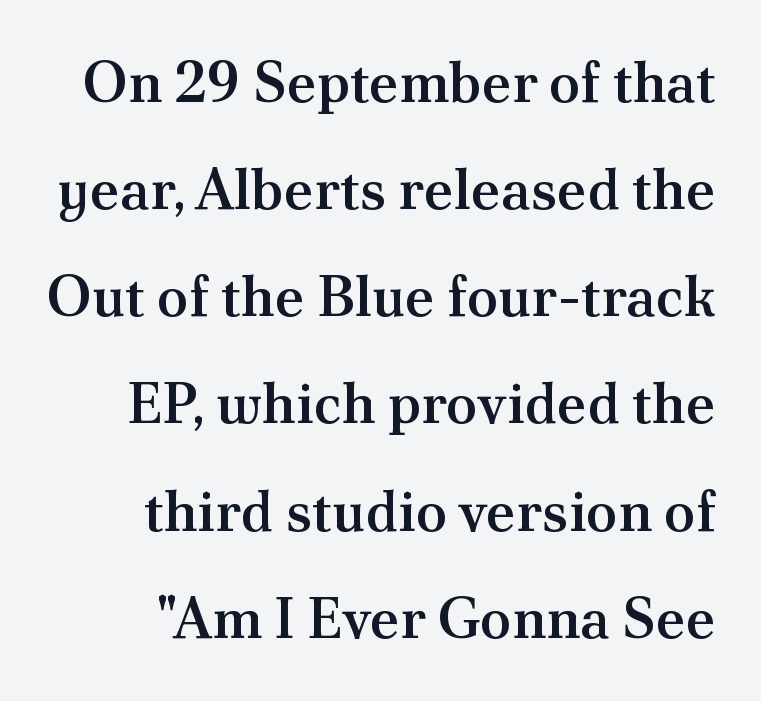
{"serif": "yes", "italic": "no", "bold": "semi", "weight": "semibold", "width": "normal", "stroke_contrast": "medium", "x_height": "small", "monospaced": "no", "underline": "no", "line_spacing_ratio": 1.88, "letter_spacing": "normal", "letter_spacing_em": 0.0, "glyph_px": 57}
